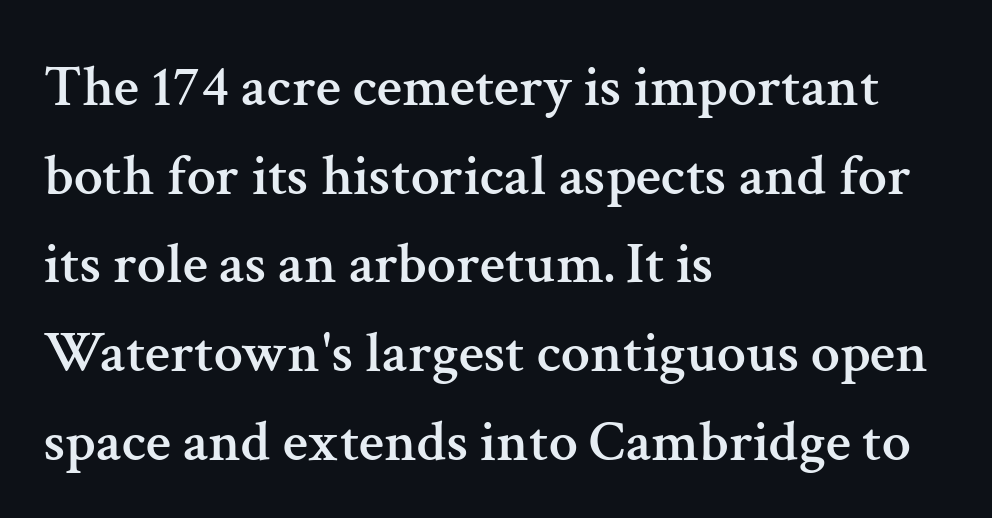
Q: Is the text italic (slanted)? A: No, it is upright.
Q: Is the typeface a serif or a sans-serif typeface? A: Serif.
Q: Is the text underlined? A: No.
Q: How is the paragraph aligned? A: Left-aligned.
Q: Is the spacing between letters normal or unusually wide? A: Normal.
Q: Is the spacing between lines tight, normal or loose? A: Normal.
Q: Width (condensed, normal, or wide)? A: Normal.
Q: Stroke contrast? A: Medium.
Q: x-height? A: Medium.
Q: Monospaced? A: No.
